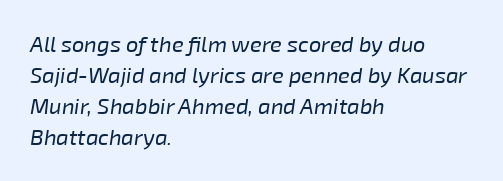
Q: Is the text bold? A: No.
Q: Is the text italic (slanted)? A: Yes, it leans right by about 8 degrees.
Q: Is the text underlined? A: No.
Q: How is the paragraph aligned? A: Left-aligned.
Q: Is the spacing between letters normal or unusually wide? A: Normal.
Q: Is the spacing between lines tight, normal or loose? A: Normal.
